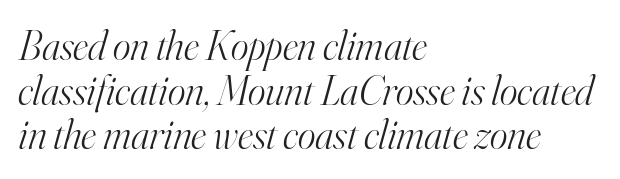
{"serif": "yes", "italic": "yes", "lean": "right", "slant_degrees": 16, "bold": "no", "weight": "light", "width": "normal", "stroke_contrast": "high", "x_height": "small", "monospaced": "no", "underline": "no", "align": "left", "line_spacing": "tight", "line_spacing_ratio": 1.06, "letter_spacing": "normal", "letter_spacing_em": 0.0, "glyph_px": 42}
